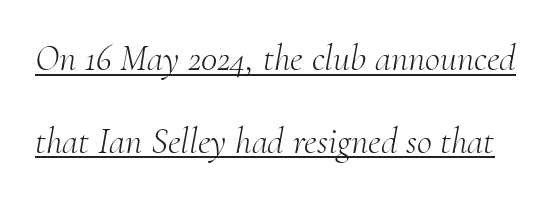
Q: Is the text bold? A: No.
Q: Is the text italic (slanted)? A: Yes, it leans right by about 10 degrees.
Q: Is the typeface a serif or a sans-serif typeface? A: Serif.
Q: Is the text underlined? A: Yes.
Q: Is the spacing between letters normal or unusually wide? A: Normal.
Q: Is the spacing between lines tight, normal or loose? A: Loose.
Q: Width (condensed, normal, or wide)? A: Normal.
Q: Stroke contrast? A: Medium.
Q: x-height? A: Small.
Q: Monospaced? A: No.
